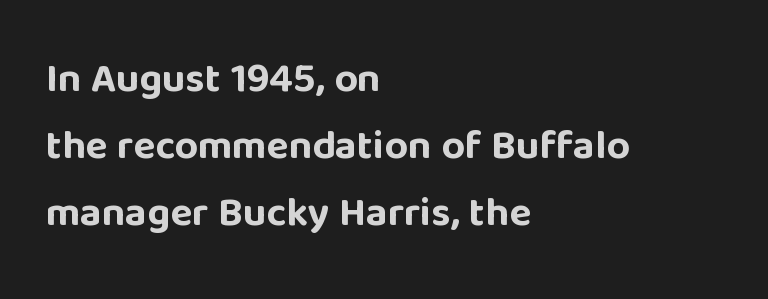
The image shows 41 px bold sans-serif type, upright; set left-aligned, normal line spacing (1.63x), normal letter spacing, not underlined; low stroke contrast and a large x-height.
